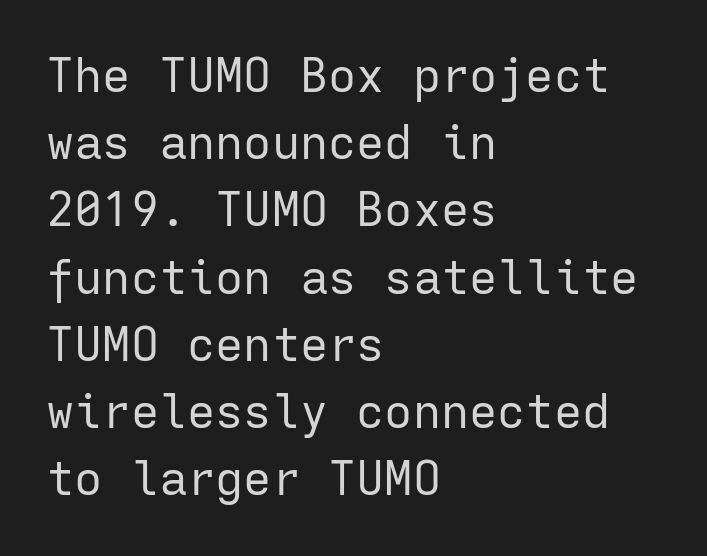
Q: Is the text bold? A: No.
Q: Is the text italic (slanted)? A: No, it is upright.
Q: Is the typeface a serif or a sans-serif typeface? A: Sans-serif.
Q: Is the text underlined? A: No.
Q: How is the paragraph aligned? A: Left-aligned.
Q: Is the spacing between letters normal or unusually wide? A: Normal.
Q: Is the spacing between lines tight, normal or loose? A: Normal.
Q: Width (condensed, normal, or wide)? A: Normal.
Q: Stroke contrast? A: Low.
Q: x-height? A: Medium.
Q: Monospaced? A: Yes.
